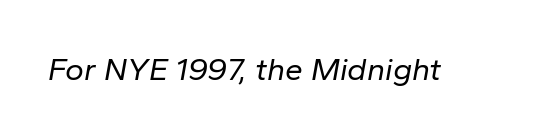
Q: Is the text bold? A: No.
Q: Is the text italic (slanted)? A: Yes, it leans right by about 10 degrees.
Q: Is the text underlined? A: No.
Q: Is the spacing between letters normal or unusually wide? A: Normal.
Q: Width (condensed, normal, or wide)? A: Normal.
Q: Stroke contrast? A: Low.
Q: x-height? A: Medium.
Q: Monospaced? A: No.
